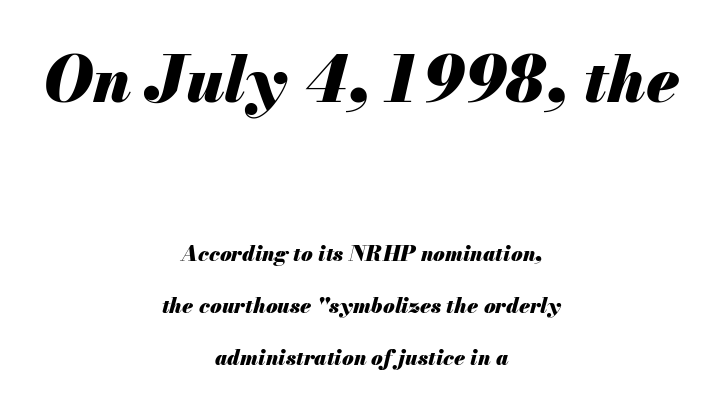
Q: Is the text bold? A: Yes.
Q: Is the text italic (slanted)? A: Yes, it leans right by about 13 degrees.
Q: Is the text underlined? A: No.
Q: How is the paragraph aligned? A: Centered.
Q: Is the spacing between letters normal or unusually wide? A: Normal.
Q: Is the spacing between lines tight, normal or loose? A: Loose.
Q: Which block of text is set in a larger size, the first (top) or the second (bottom)? A: The first (top) one.
Q: Width (condensed, normal, or wide)? A: Normal.
Q: Stroke contrast? A: Medium.
Q: x-height? A: Small.
Q: Monospaced? A: No.
